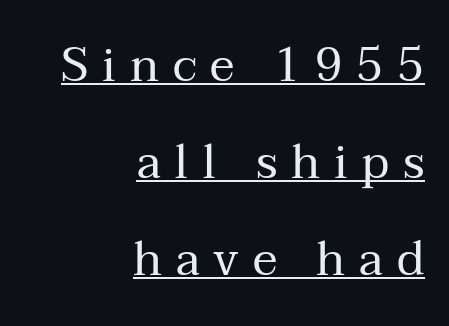
{"serif": "yes", "italic": "no", "bold": "no", "weight": "regular", "width": "normal", "stroke_contrast": "medium", "x_height": "medium", "monospaced": "no", "underline": "yes", "align": "right", "line_spacing": "loose", "line_spacing_ratio": 2.06, "letter_spacing": "wide", "letter_spacing_em": 0.29, "glyph_px": 47}
